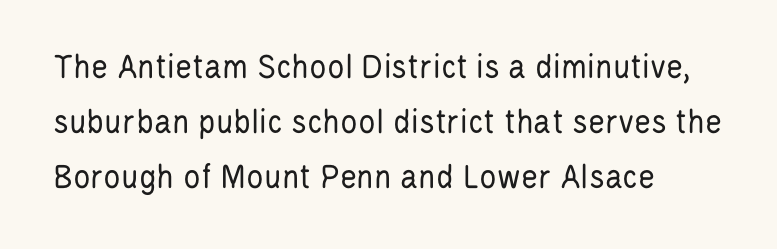
Q: Is the text bold? A: No.
Q: Is the text italic (slanted)? A: No, it is upright.
Q: Is the typeface a serif or a sans-serif typeface? A: Sans-serif.
Q: Is the text underlined? A: No.
Q: How is the paragraph aligned? A: Left-aligned.
Q: Is the spacing between letters normal or unusually wide? A: Normal.
Q: Is the spacing between lines tight, normal or loose? A: Normal.
Q: Width (condensed, normal, or wide)? A: Condensed.
Q: Stroke contrast? A: Low.
Q: x-height? A: Large.
Q: Monospaced? A: No.
